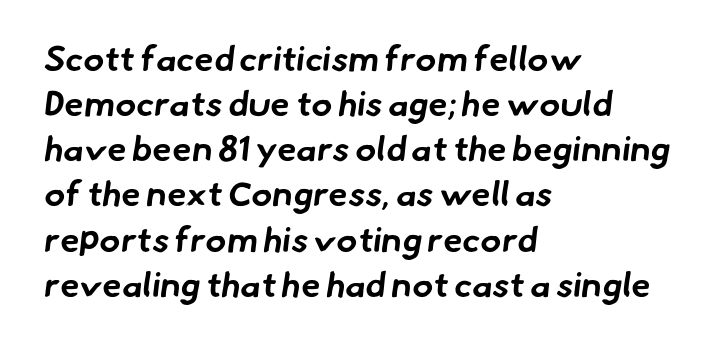
The image shows 35 px bold sans-serif type; set left-aligned, normal line spacing (1.29x), normal letter spacing, not underlined; low stroke contrast and a small x-height.
